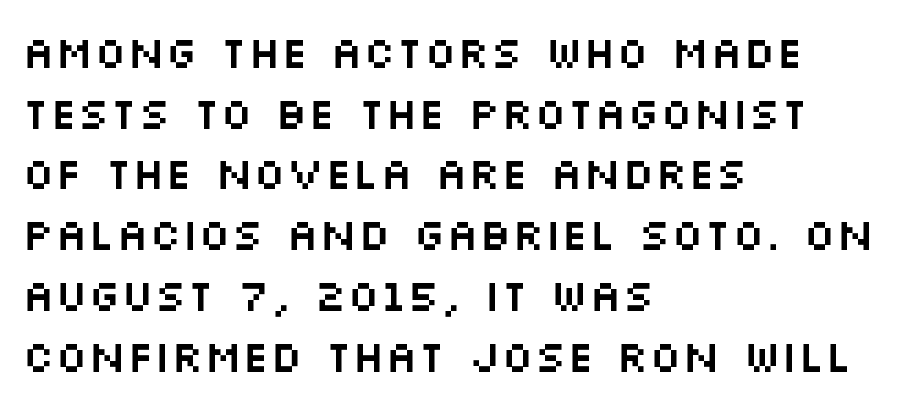
{"serif": "no", "italic": "no", "width": "wide", "stroke_contrast": "medium", "x_height": "large", "monospaced": "no", "underline": "no", "align": "left", "line_spacing": "normal", "line_spacing_ratio": 1.38, "letter_spacing": "normal", "letter_spacing_em": 0.0, "glyph_px": 44}
